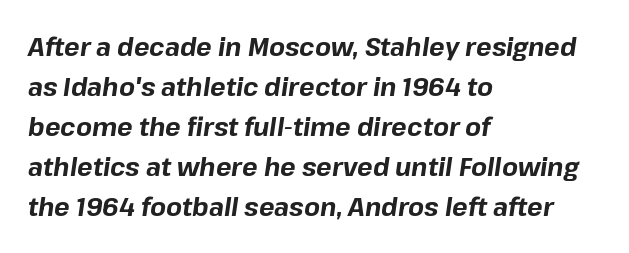
The image shows 26 px bold type, italic (leaning right); set left-aligned, normal line spacing (1.54x), normal letter spacing, not underlined.
